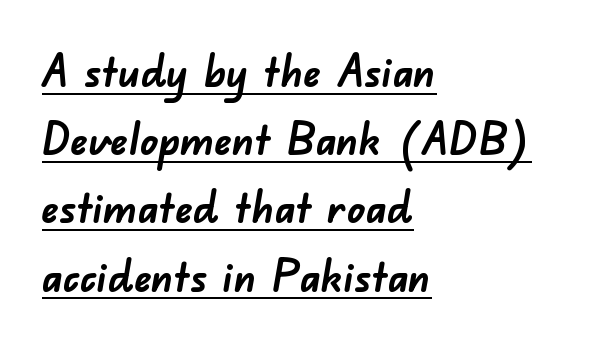
The image shows 44 px semibold sans-serif type; set left-aligned, normal line spacing (1.55x), normal letter spacing, underlined; low stroke contrast and a small x-height.
